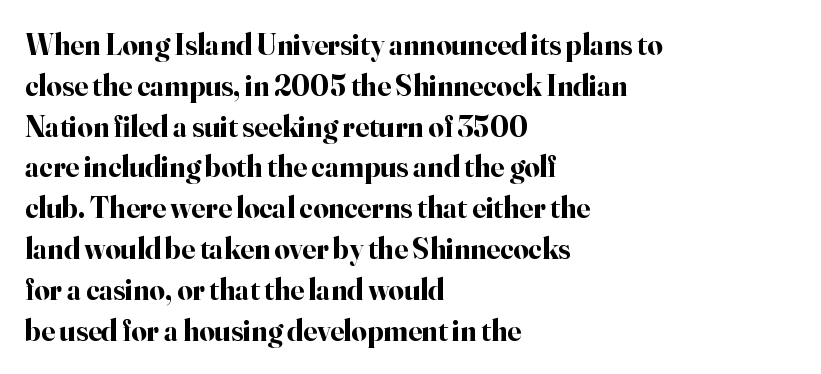
{"serif": "yes", "italic": "no", "bold": "yes", "weight": "bold", "width": "normal", "stroke_contrast": "high", "x_height": "small", "monospaced": "no", "underline": "no", "align": "left", "line_spacing": "normal", "line_spacing_ratio": 1.36, "letter_spacing": "normal", "letter_spacing_em": 0.0, "glyph_px": 30}
